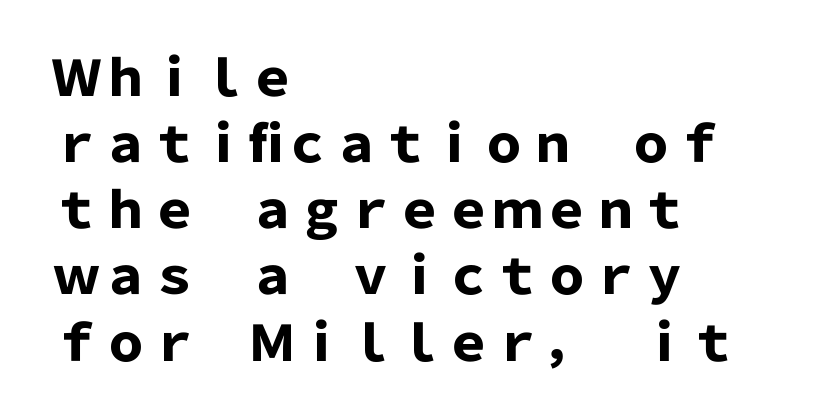
The image shows 49 px heavy sans-serif type, upright; set left-aligned, normal line spacing (1.35x), normal letter spacing, not underlined; low stroke contrast and a medium x-height.
